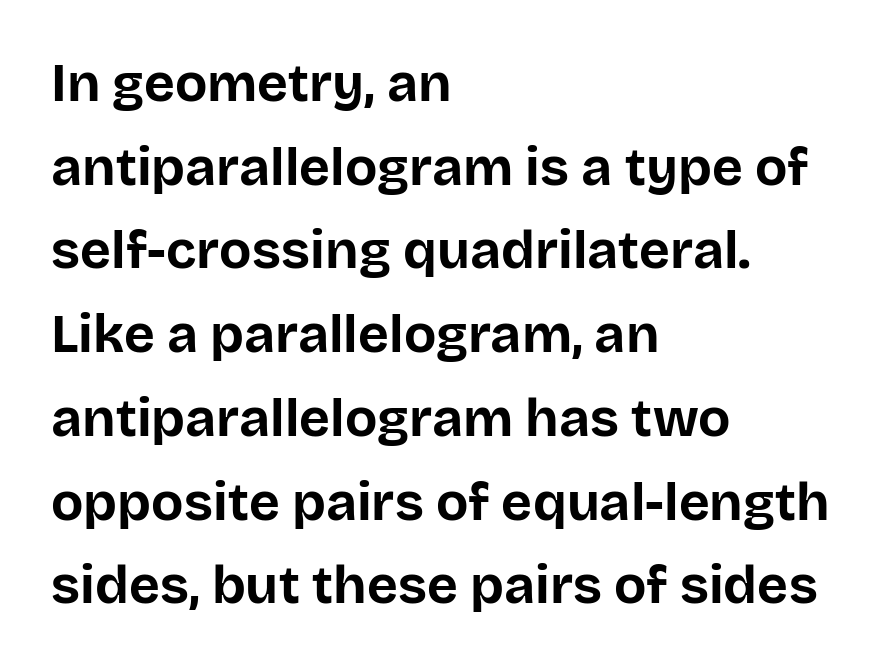
The image shows 53 px bold sans-serif type, upright; set left-aligned, normal line spacing (1.58x), normal letter spacing, not underlined; low stroke contrast and a large x-height.
